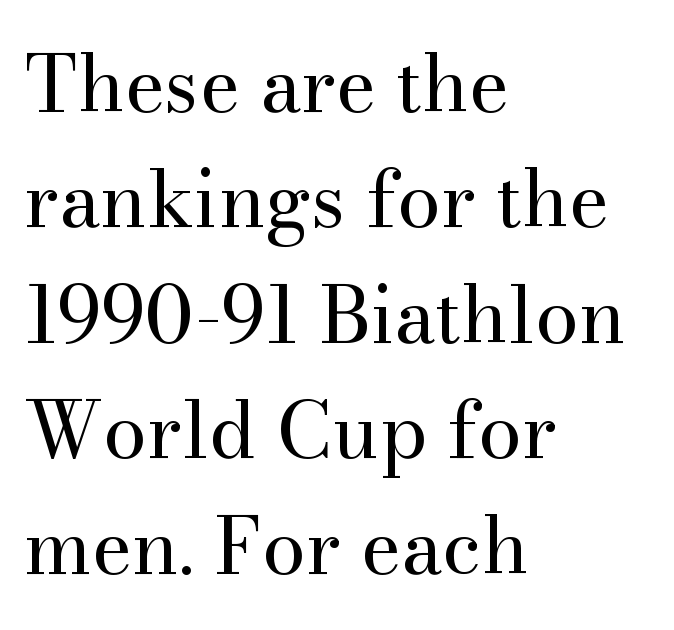
{"serif": "yes", "italic": "no", "bold": "no", "weight": "regular", "width": "normal", "stroke_contrast": "medium", "x_height": "small", "monospaced": "no", "underline": "no", "align": "left", "line_spacing": "normal", "line_spacing_ratio": 1.48, "letter_spacing": "normal", "letter_spacing_em": 0.0, "glyph_px": 78}
